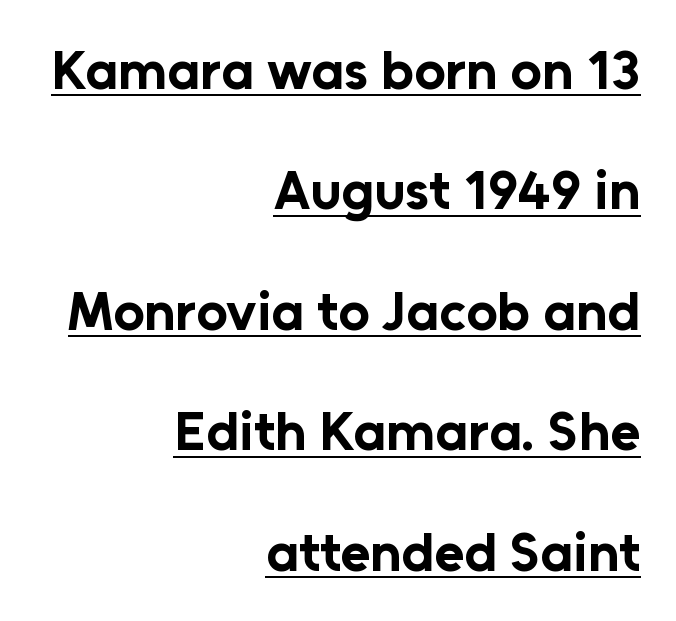
Q: Is the text bold? A: Yes.
Q: Is the text italic (slanted)? A: No, it is upright.
Q: Is the typeface a serif or a sans-serif typeface? A: Sans-serif.
Q: Is the text underlined? A: Yes.
Q: How is the paragraph aligned? A: Right-aligned.
Q: Is the spacing between letters normal or unusually wide? A: Normal.
Q: Is the spacing between lines tight, normal or loose? A: Loose.
Q: Width (condensed, normal, or wide)? A: Normal.
Q: Stroke contrast? A: Low.
Q: x-height? A: Medium.
Q: Monospaced? A: No.
